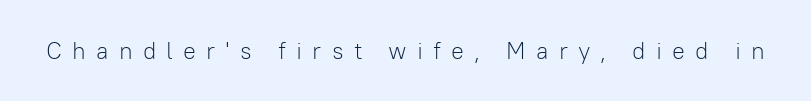
The image shows 24 px text type, upright; set unusually wide letter spacing (+0.42 em), not underlined.
